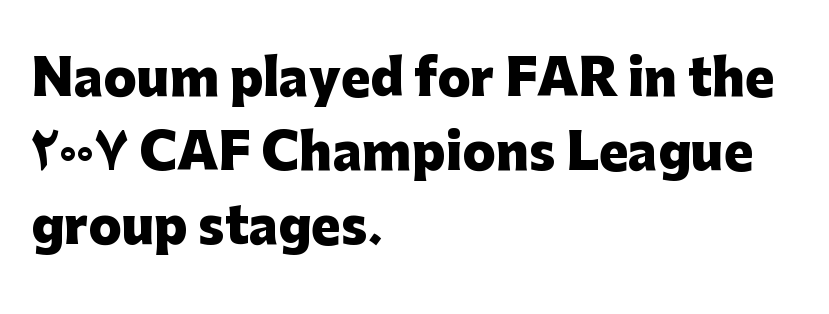
The image shows 49 px heavy sans-serif type, upright; set left-aligned, normal line spacing (1.51x), normal letter spacing, not underlined; low stroke contrast and a medium x-height.
